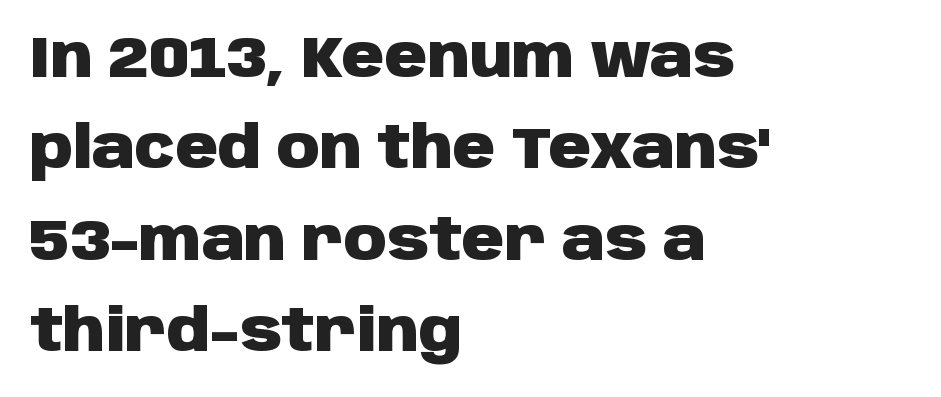
The image shows 59 px heavy sans-serif type, upright; set left-aligned, normal line spacing (1.55x), normal letter spacing, not underlined; low stroke contrast and a large x-height.
